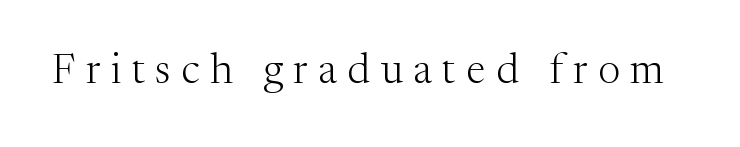
Q: Is the text bold? A: No.
Q: Is the text italic (slanted)? A: No, it is upright.
Q: Is the typeface a serif or a sans-serif typeface? A: Serif.
Q: Is the text underlined? A: No.
Q: Is the spacing between letters normal or unusually wide? A: Unusually wide.
Q: Width (condensed, normal, or wide)? A: Normal.
Q: Stroke contrast? A: Medium.
Q: x-height? A: Medium.
Q: Monospaced? A: No.
